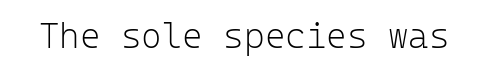
Stems and bowls with no extra thickness — not bold. In terms of letterspacing, this is plain default setting. Check the space under the baseline: it is left empty. Think of a typewriter: that constant character pitch is what you see here. The designer went with a sans here, leaving each stem footless. Does the lettering tilt? It doesn't — this is upright.
